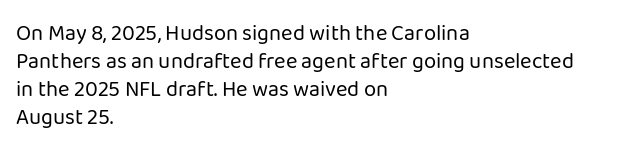
The image shows 22 px text type, upright; set left-aligned, normal line spacing (1.28x), normal letter spacing, not underlined.
